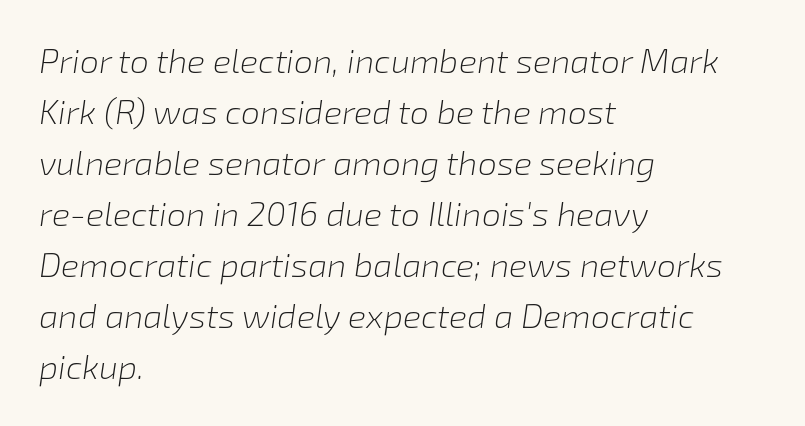
The image shows 34 px light type, italic (leaning right); set left-aligned, normal line spacing (1.5x), normal letter spacing, not underlined; low stroke contrast and a medium x-height.
